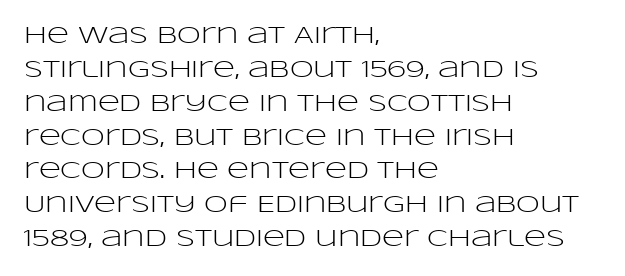
Decoration check: the copy has no underline. Teacher's note: observe the even left margin — that is flush-left alignment. Interline gaps are of average width in this sample. No chunkiness to these letters — they're not bold. These lines were composed using upright roman letters.
